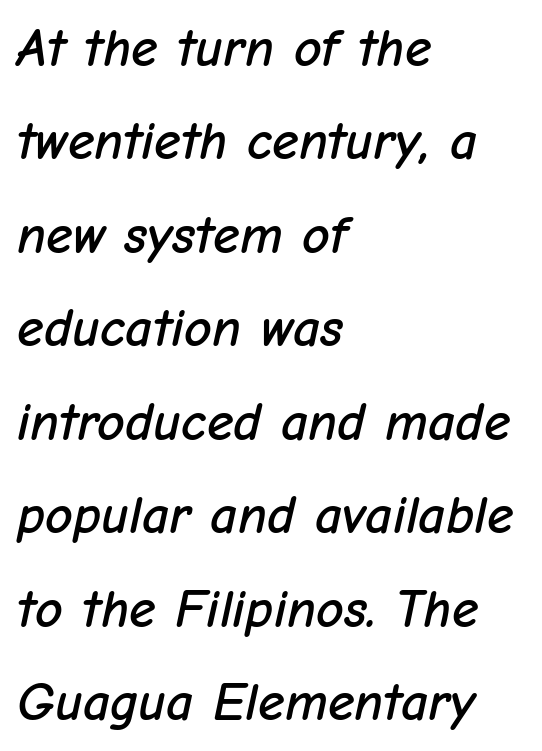
The image shows 54 px text type, italic (leaning right); set left-aligned, line spacing 1.73x, normal letter spacing, not underlined; low stroke contrast and a medium x-height.
